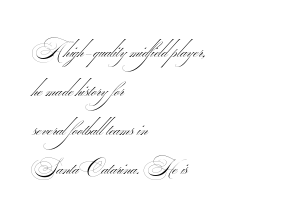
{"bold": "no", "underline": "no", "align": "left", "line_spacing_ratio": 1.85, "letter_spacing": "normal", "letter_spacing_em": 0.0, "glyph_px": 21}
